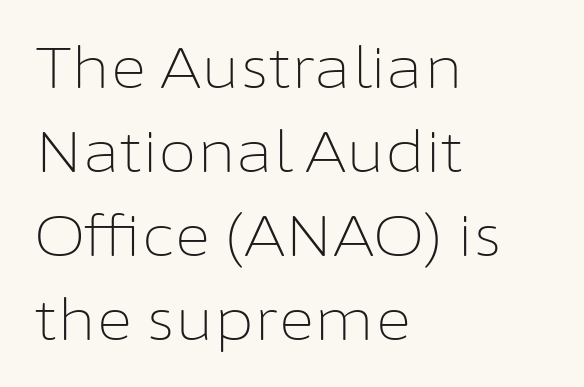
{"serif": "no", "italic": "no", "bold": "no", "weight": "light", "width": "normal", "stroke_contrast": "low", "x_height": "medium", "monospaced": "no", "underline": "no", "align": "left", "line_spacing": "normal", "line_spacing_ratio": 1.5, "letter_spacing": "normal", "letter_spacing_em": 0.0, "glyph_px": 56}
